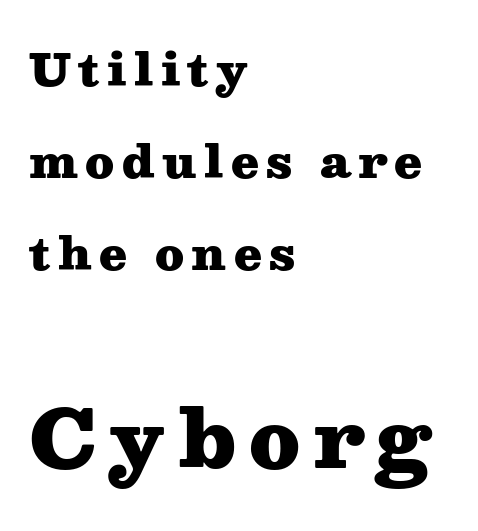
{"serif": "yes", "italic": "no", "bold": "yes", "weight": "heavy", "width": "wide", "stroke_contrast": "medium", "x_height": "medium", "monospaced": "no", "underline": "no", "align": "left", "line_spacing": "loose", "line_spacing_ratio": 2.05, "larger_block": "second", "size_ratio": 1.76, "glyph_px": 79}
